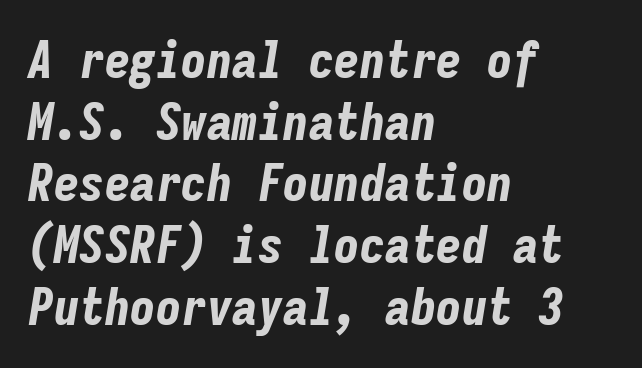
The image shows 51 px bold, condensed type, italic (leaning right), monospaced; set left-aligned, line spacing 1.21x, normal letter spacing, not underlined; low stroke contrast and a medium x-height.
